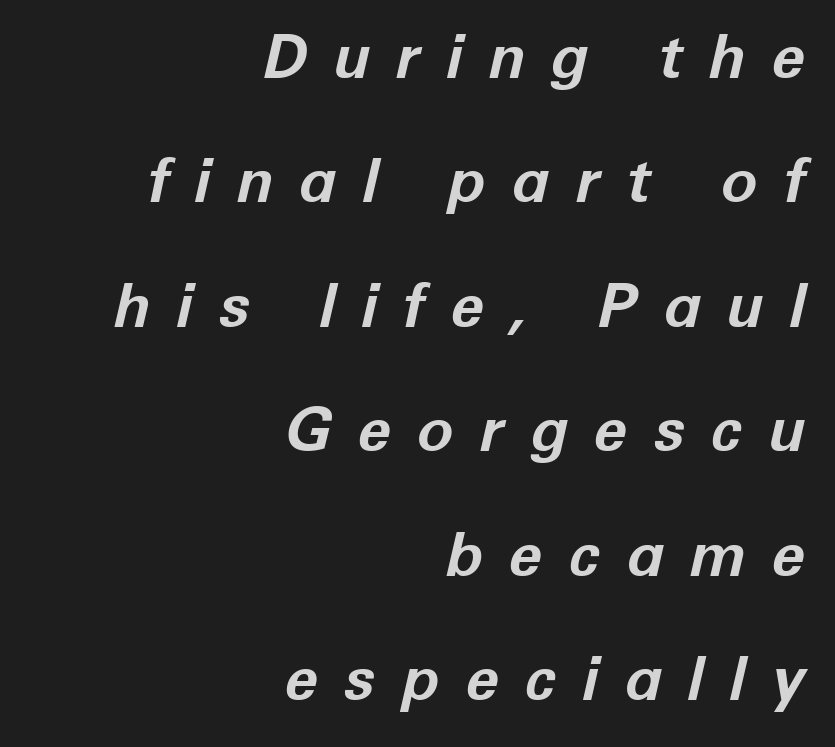
The image shows 61 px bold type, italic (leaning right); set right-aligned, loose line spacing (2.04x), unusually wide letter spacing (+0.42 em), not underlined; low stroke contrast and a medium x-height.
